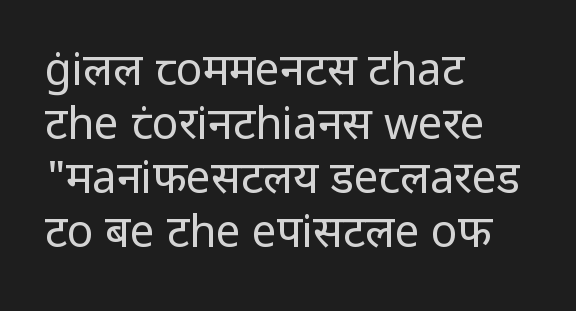
Caption: multi-line text, flush left, ragged right. The rendering uses natural spacing where letterforms have individual widths. Every character sits straight up, as roman type does. Rule under the text: the space is simply empty. Check where the strokes stop: nothing finishes them off — pure sans.
